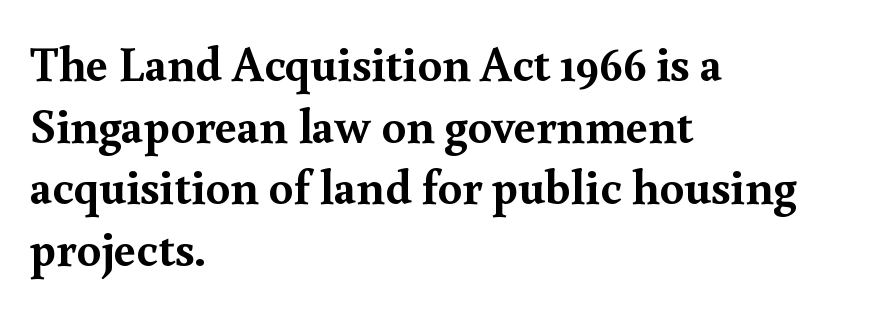
{"serif": "yes", "italic": "no", "bold": "yes", "weight": "semibold", "width": "normal", "x_height": "small", "monospaced": "no", "underline": "no", "align": "left", "line_spacing": "normal", "line_spacing_ratio": 1.26, "letter_spacing": "normal", "letter_spacing_em": 0.0, "glyph_px": 49}
